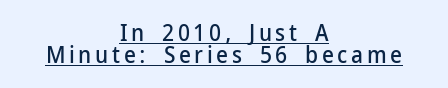
The image shows 23 px text type, upright; set centered, tight line spacing (0.96x), underlined.
